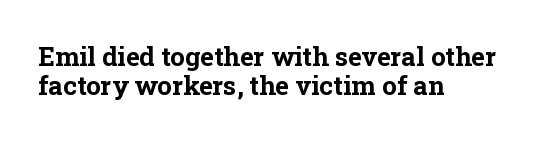
Letter spacing: default. Beneath every word, the page is bare. Students, observe: this is what under-led, compact text looks like. Does the weight exceed regular? Yes, all the way to bold. No italicization has been applied; the sample stays upright.
